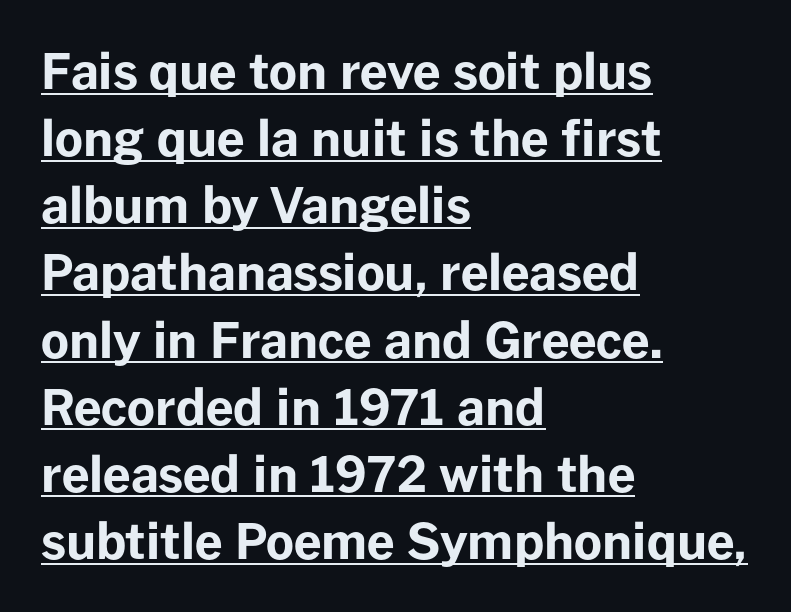
The image shows 49 px bold sans-serif type, upright; set left-aligned, normal line spacing (1.37x), normal letter spacing, underlined; low stroke contrast and a medium x-height.
